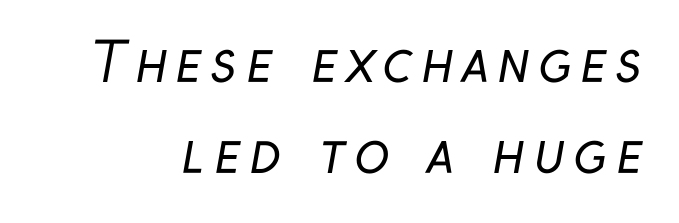
{"serif": "no", "bold": "no", "weight": "regular", "width": "condensed", "stroke_contrast": "low", "x_height": "medium", "monospaced": "no", "underline": "no", "line_spacing_ratio": 1.71, "glyph_px": 53}
